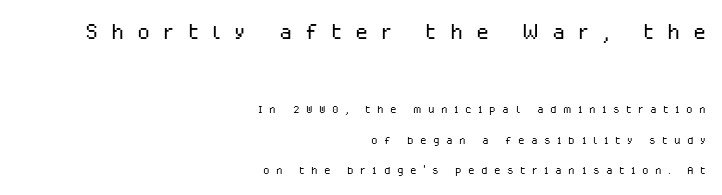
The designer went with a sans here, leaving each stem footless. Ordinary non-slanted type is in use. The composition opens big and finishes small. The horizontal fit of the characters is loose and conspicuously gappy. Which margin do the lines hug? The right one — the left edge is uneven.
